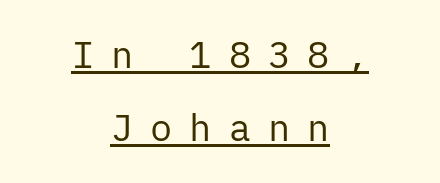
{"serif": "no", "italic": "no", "bold": "no", "weight": "regular", "width": "normal", "stroke_contrast": "low", "x_height": "medium", "underline": "yes", "align": "center", "line_spacing": "loose", "line_spacing_ratio": 1.98, "letter_spacing": "wide", "letter_spacing_em": 0.46, "glyph_px": 37}
